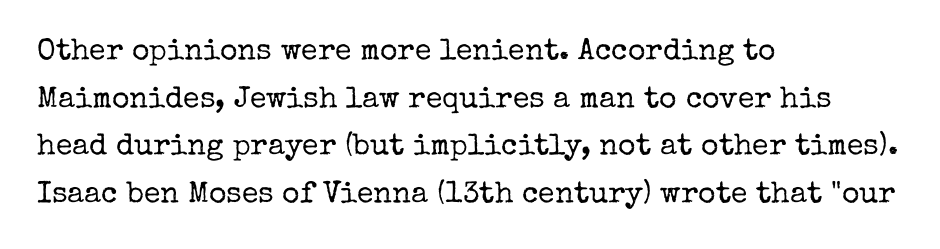
Q: Is the text bold? A: No.
Q: Is the text italic (slanted)? A: No, it is upright.
Q: Is the typeface a serif or a sans-serif typeface? A: Serif.
Q: Is the text underlined? A: No.
Q: How is the paragraph aligned? A: Left-aligned.
Q: Is the spacing between letters normal or unusually wide? A: Normal.
Q: Is the spacing between lines tight, normal or loose? A: Normal.
Q: Width (condensed, normal, or wide)? A: Normal.
Q: Stroke contrast? A: Low.
Q: x-height? A: Medium.
Q: Monospaced? A: No.
